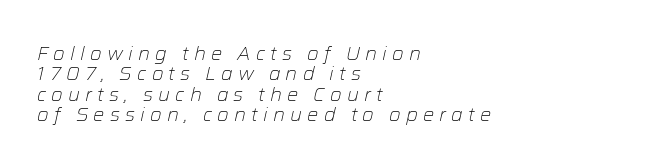
{"italic": "yes", "lean": "right", "slant_degrees": 12, "bold": "no", "underline": "no", "align": "left", "line_spacing": "tight", "line_spacing_ratio": 1.02, "letter_spacing": "wide", "letter_spacing_em": 0.26, "glyph_px": 20}
